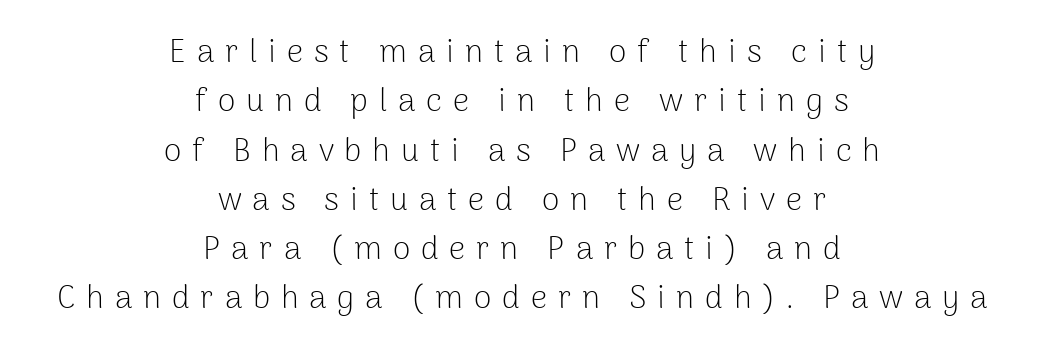
{"serif": "no", "italic": "no", "bold": "no", "weight": "light", "width": "normal", "stroke_contrast": "low", "x_height": "medium", "monospaced": "no", "underline": "no", "align": "center", "line_spacing": "normal", "line_spacing_ratio": 1.54, "letter_spacing": "wide", "letter_spacing_em": 0.34, "glyph_px": 32}
